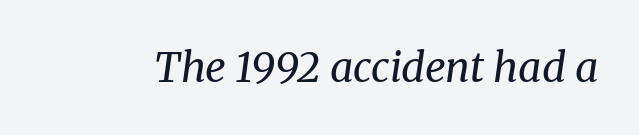
{"serif": "yes", "italic": "yes", "lean": "right", "slant_degrees": 8, "bold": "no", "weight": "regular", "width": "normal", "stroke_contrast": "medium", "x_height": "medium", "monospaced": "no", "underline": "no", "letter_spacing": "normal", "letter_spacing_em": 0.0, "glyph_px": 41}
